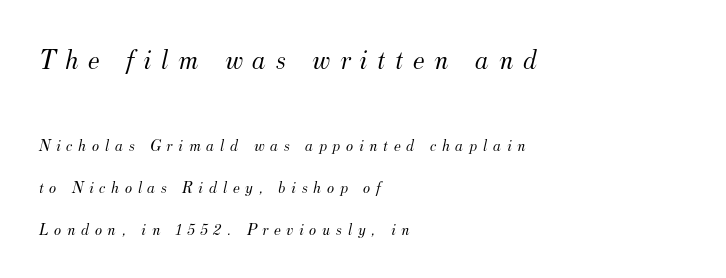
{"serif": "yes", "italic": "yes", "lean": "right", "slant_degrees": 12, "bold": "no", "weight": "light", "width": "normal", "stroke_contrast": "medium", "x_height": "small", "monospaced": "no", "underline": "no", "align": "left", "line_spacing": "loose", "line_spacing_ratio": 2.45, "letter_spacing": "wide", "letter_spacing_em": 0.33, "larger_block": "first", "size_ratio": 1.71, "glyph_px": 29}
